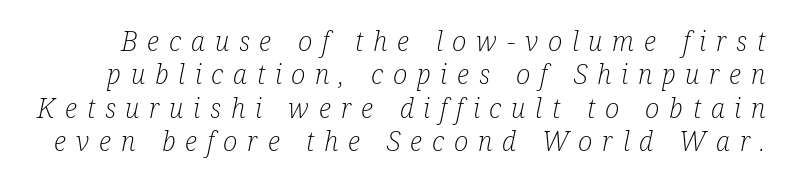
{"italic": "yes", "lean": "right", "slant_degrees": 12, "bold": "no", "underline": "no", "line_spacing_ratio": 1.24, "letter_spacing": "wide", "letter_spacing_em": 0.36, "glyph_px": 27}
